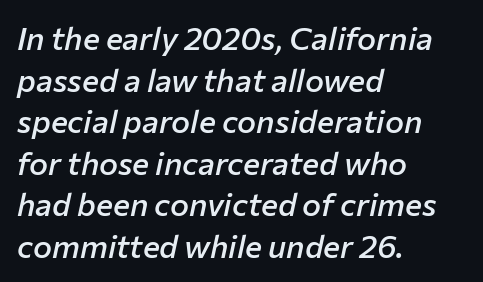
Q: Is the text bold? A: Semi-bold.
Q: Is the text italic (slanted)? A: Yes, it leans right by about 12 degrees.
Q: Is the text underlined? A: No.
Q: How is the paragraph aligned? A: Left-aligned.
Q: Is the spacing between letters normal or unusually wide? A: Normal.
Q: Is the spacing between lines tight, normal or loose? A: Normal.
Q: Width (condensed, normal, or wide)? A: Normal.
Q: Stroke contrast? A: Low.
Q: x-height? A: Medium.
Q: Monospaced? A: No.
